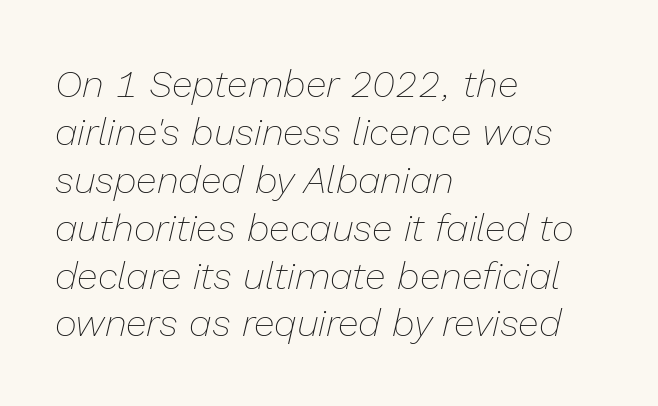
The image shows 38 px thin type, italic (leaning right); set left-aligned, normal line spacing (1.26x), normal letter spacing, not underlined; low stroke contrast and a medium x-height.
